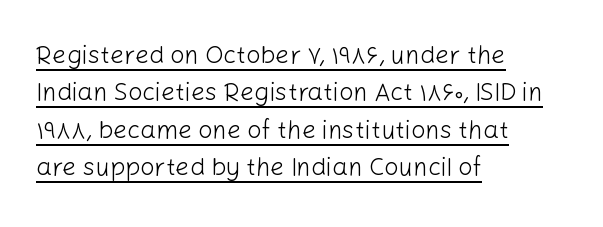
Tracking value appears to be zero — textbook default spacing. Regular leading. Descenders here cross a horizontal rule under the line. Is the block centered? No — it sits flush against the left margin. Vertical strokes here are truly vertical.
